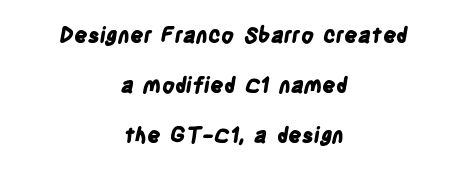
The image shows 21 px bold type; set centered, loose line spacing (2.37x), normal letter spacing, not underlined.
